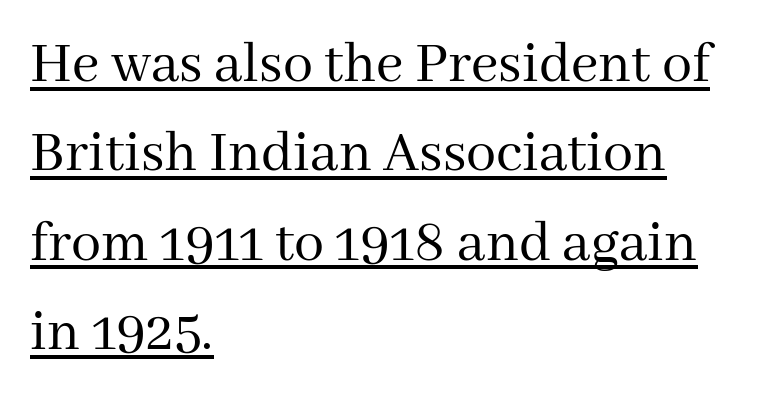
Q: Is the text bold? A: No.
Q: Is the text italic (slanted)? A: No, it is upright.
Q: Is the typeface a serif or a sans-serif typeface? A: Serif.
Q: Is the text underlined? A: Yes.
Q: How is the paragraph aligned? A: Left-aligned.
Q: Is the spacing between letters normal or unusually wide? A: Normal.
Q: Is the spacing between lines tight, normal or loose? A: Normal.
Q: Width (condensed, normal, or wide)? A: Normal.
Q: Stroke contrast? A: Medium.
Q: x-height? A: Medium.
Q: Monospaced? A: No.
